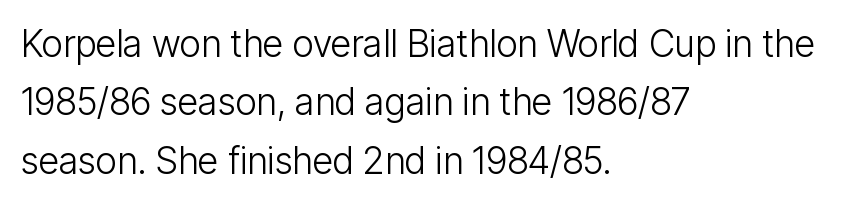
{"serif": "no", "italic": "no", "bold": "no", "weight": "light", "width": "condensed", "stroke_contrast": "low", "x_height": "medium", "monospaced": "no", "underline": "no", "align": "left", "line_spacing": "normal", "line_spacing_ratio": 1.58, "letter_spacing": "normal", "letter_spacing_em": 0.0, "glyph_px": 37}
